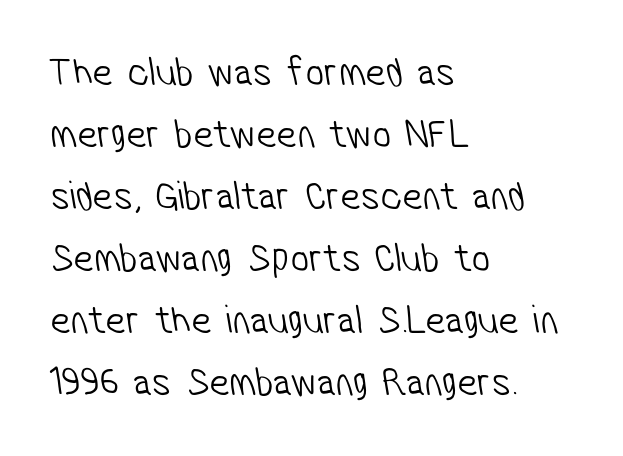
Q: Is the text bold? A: No.
Q: Is the typeface a serif or a sans-serif typeface? A: Sans-serif.
Q: Is the text underlined? A: No.
Q: How is the paragraph aligned? A: Left-aligned.
Q: Is the spacing between letters normal or unusually wide? A: Normal.
Q: Is the spacing between lines tight, normal or loose? A: Normal.
Q: Width (condensed, normal, or wide)? A: Condensed.
Q: Stroke contrast? A: Low.
Q: x-height? A: Medium.
Q: Monospaced? A: No.
